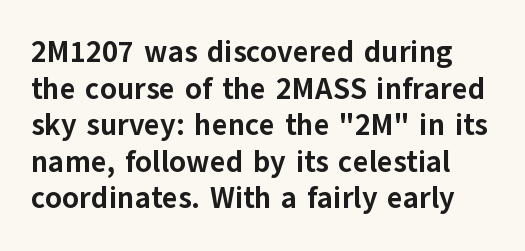
Q: Is the text bold? A: Yes.
Q: Is the text italic (slanted)? A: No, it is upright.
Q: Is the typeface a serif or a sans-serif typeface? A: Sans-serif.
Q: Is the text underlined? A: No.
Q: Is the spacing between letters normal or unusually wide? A: Normal.
Q: Width (condensed, normal, or wide)? A: Normal.
Q: Stroke contrast? A: Low.
Q: x-height? A: Medium.
Q: Monospaced? A: No.
